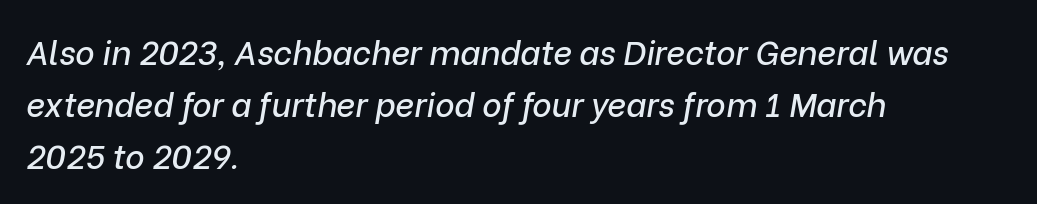
Q: Is the text italic (slanted)? A: Yes, it leans right by about 9 degrees.
Q: Is the text underlined? A: No.
Q: How is the paragraph aligned? A: Left-aligned.
Q: Is the spacing between letters normal or unusually wide? A: Normal.
Q: Is the spacing between lines tight, normal or loose? A: Normal.
Q: Width (condensed, normal, or wide)? A: Normal.
Q: Stroke contrast? A: Low.
Q: x-height? A: Medium.
Q: Monospaced? A: No.
